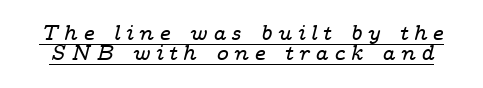
Q: Is the text italic (slanted)? A: Yes, it leans right by about 14 degrees.
Q: Is the text underlined? A: Yes.
Q: Is the spacing between letters normal or unusually wide? A: Unusually wide.
Q: Is the spacing between lines tight, normal or loose? A: Tight.
